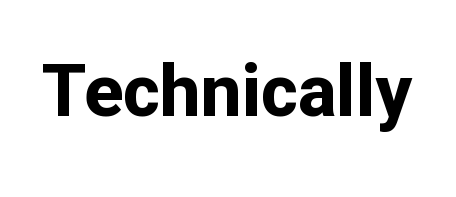
Words appear dense and cohesive because spacing is normal. The passage shown is emphatically bold. Are there feet on the stems? There aren't — it's a sans. You can tell it's not italic because the verticals are truly vertical. A clean baseline with only descenders dipping below it. This sample has the flowing, uneven cadence of proportional lettering.
